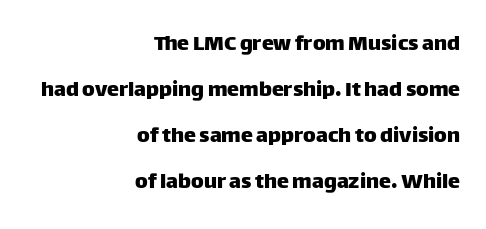
{"italic": "no", "underline": "no", "align": "right", "line_spacing": "loose", "line_spacing_ratio": 1.91, "letter_spacing": "normal", "letter_spacing_em": 0.0, "glyph_px": 24}
